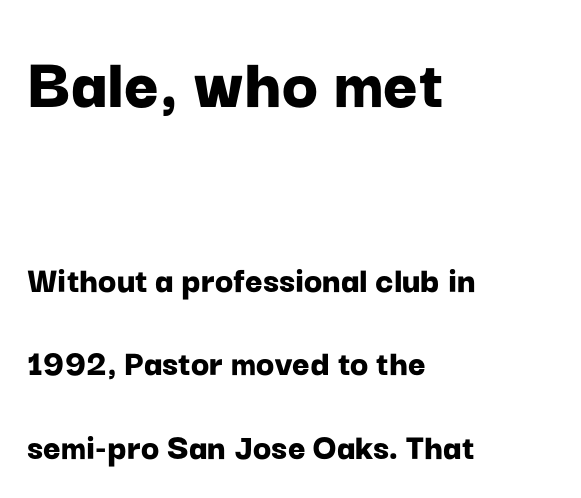
The image shows 75 px bold sans-serif type, upright; set left-aligned, loose line spacing (2.19x), normal letter spacing, not underlined; the first (top) block is 1.97x larger; low stroke contrast and a medium x-height.
